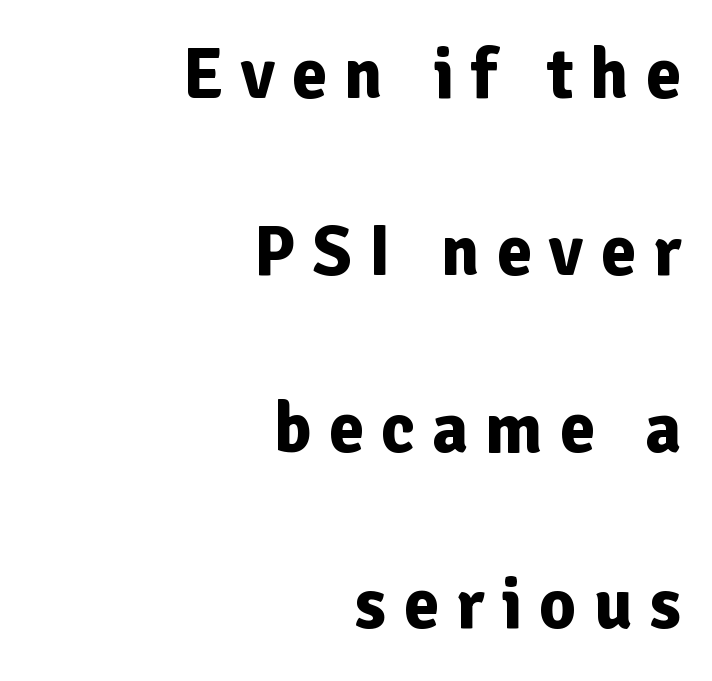
Line endings align vertically; line beginnings do not. Inter-character spacing is expanded well beyond the font's built-in metrics. Interline gaps are noticeably wide in this sample. Are there feet on the stems? There aren't — it's a sans.
